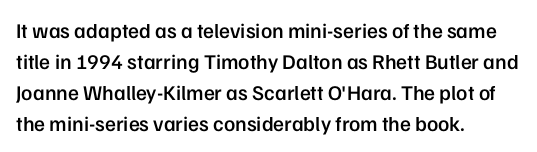
Q: Is the text bold? A: Semi-bold.
Q: Is the text italic (slanted)? A: No, it is upright.
Q: Is the text underlined? A: No.
Q: How is the paragraph aligned? A: Left-aligned.
Q: Is the spacing between letters normal or unusually wide? A: Normal.
Q: Is the spacing between lines tight, normal or loose? A: Normal.
